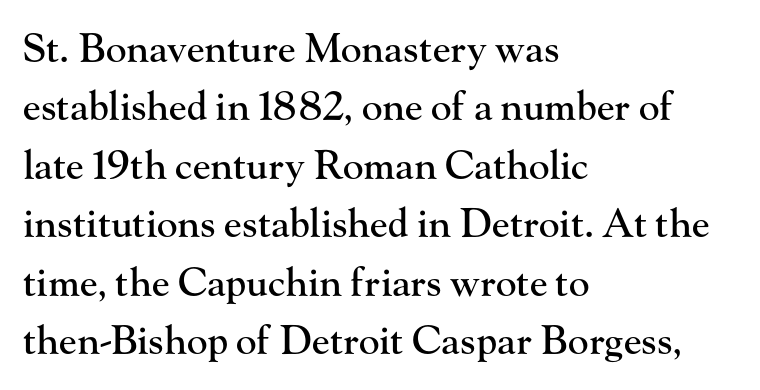
The image shows 39 px serif type, upright; set left-aligned, normal line spacing (1.5x), normal letter spacing, not underlined; high stroke contrast and a small x-height.
